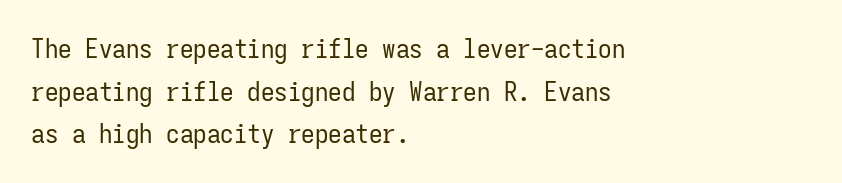
{"italic": "no", "bold": "no", "underline": "no", "align": "left", "line_spacing": "normal", "line_spacing_ratio": 1.58, "letter_spacing": "normal", "letter_spacing_em": 0.0, "glyph_px": 27}
